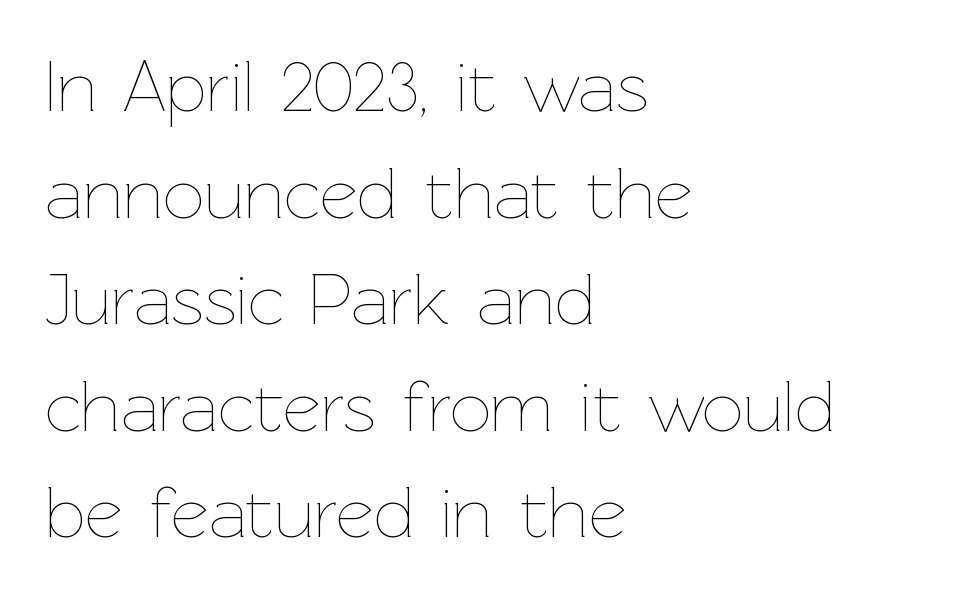
Q: Is the text bold? A: No.
Q: Is the text italic (slanted)? A: No, it is upright.
Q: Is the text underlined? A: No.
Q: How is the paragraph aligned? A: Left-aligned.
Q: Is the spacing between letters normal or unusually wide? A: Normal.
Q: Is the spacing between lines tight, normal or loose? A: Normal.
Q: Width (condensed, normal, or wide)? A: Normal.
Q: Stroke contrast? A: Low.
Q: x-height? A: Medium.
Q: Monospaced? A: No.
